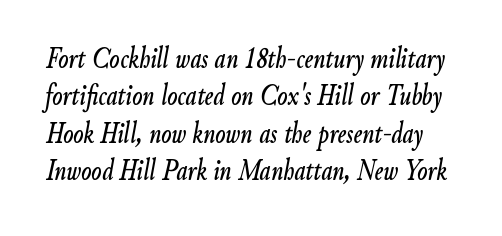
Q: Is the text italic (slanted)? A: Yes, it leans right by about 9 degrees.
Q: Is the text underlined? A: No.
Q: Is the spacing between letters normal or unusually wide? A: Normal.
Q: Is the spacing between lines tight, normal or loose? A: Normal.
Q: Width (condensed, normal, or wide)? A: Condensed.
Q: Stroke contrast? A: Low.
Q: x-height? A: Small.
Q: Monospaced? A: No.
